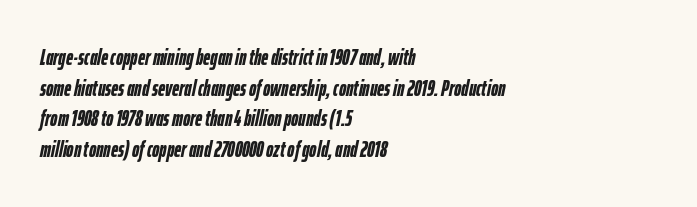
The image shows 22 px bold type, italic (leaning right); set left-aligned, normal line spacing (1.39x), normal letter spacing, not underlined.
